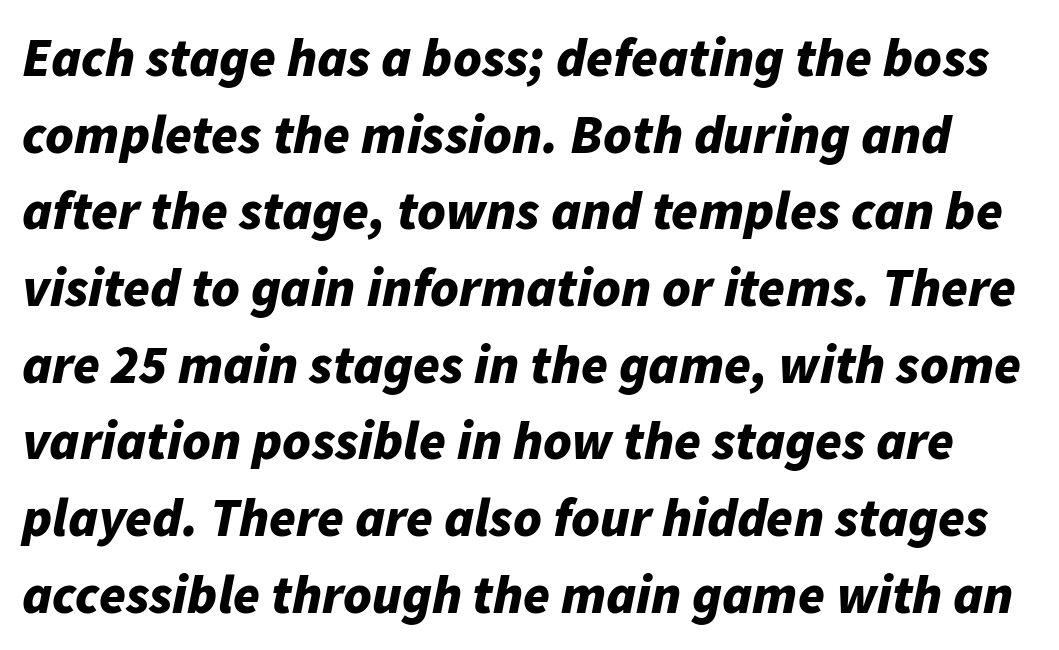
{"italic": "yes", "lean": "right", "slant_degrees": 11, "bold": "yes", "weight": "bold", "width": "normal", "stroke_contrast": "low", "x_height": "medium", "monospaced": "no", "underline": "no", "line_spacing": "normal", "line_spacing_ratio": 1.42, "letter_spacing": "normal", "letter_spacing_em": 0.0, "glyph_px": 54}
